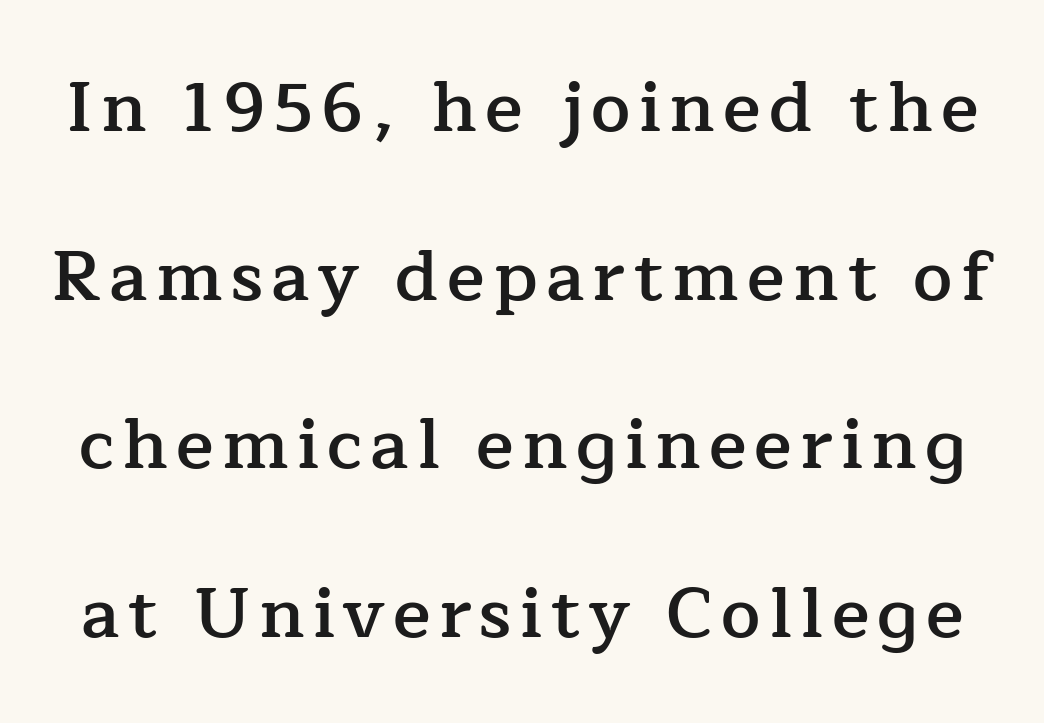
The rendering uses a large line-height, opening up the rows. Think of a printed novel: that variable character pitch is what you see here. Look at the stroke-to-counter ratio: somewhat heavy, a semibold. Honestly, there is no underline to notice here at all. I'd call this a serif setting — the letters wear small feet.
